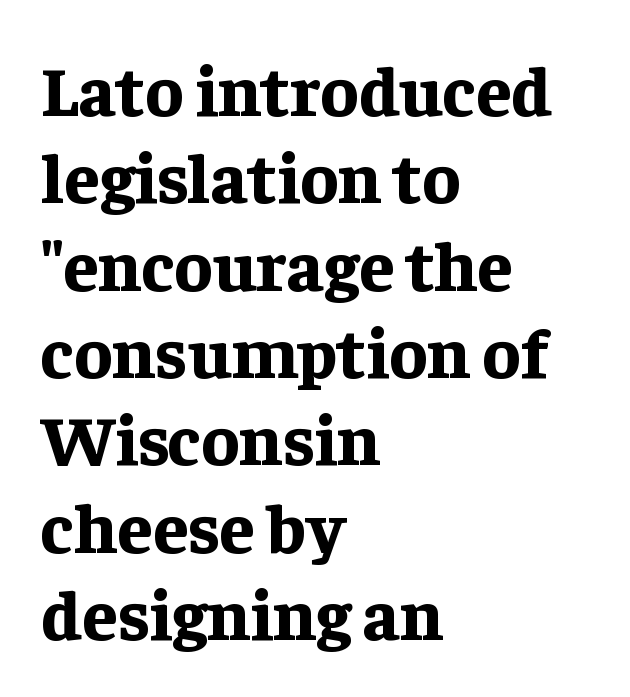
Anything drawn beneath the words? Only blank space. Which margin do the lines hug? The left one — the right edge is uneven. I'd call this a serif setting — the letters wear small feet. These lines keep a tight, regular rhythm from letter to letter.
